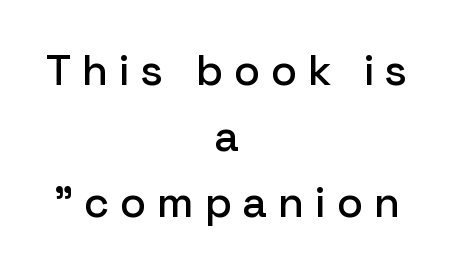
The image shows 43 px sans-serif type, upright; set centered, normal line spacing (1.54x), unusually wide letter spacing (+0.27 em), not underlined; low stroke contrast and a medium x-height.
